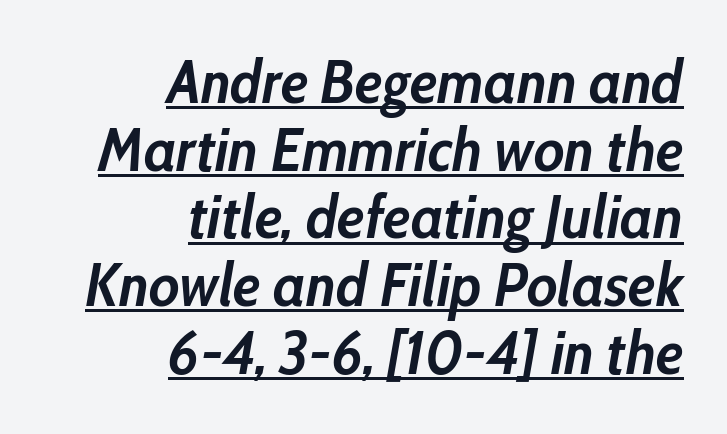
The paragraph shown leans on its right margin. The designer dialed line spacing down below the default. I'd describe the lettering as bold — thick and assertive. These characters rest on top of a visible drawn line.
